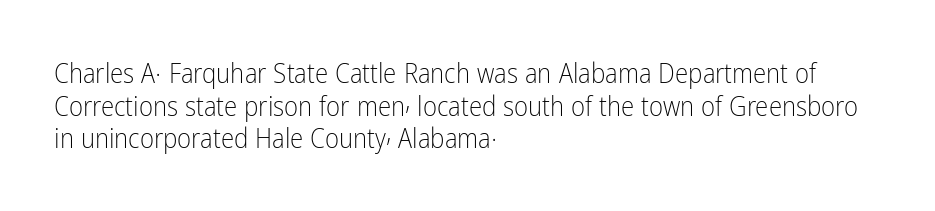
Q: Is the text bold? A: No.
Q: Is the text italic (slanted)? A: No, it is upright.
Q: Is the text underlined? A: No.
Q: How is the paragraph aligned? A: Left-aligned.
Q: Is the spacing between letters normal or unusually wide? A: Normal.
